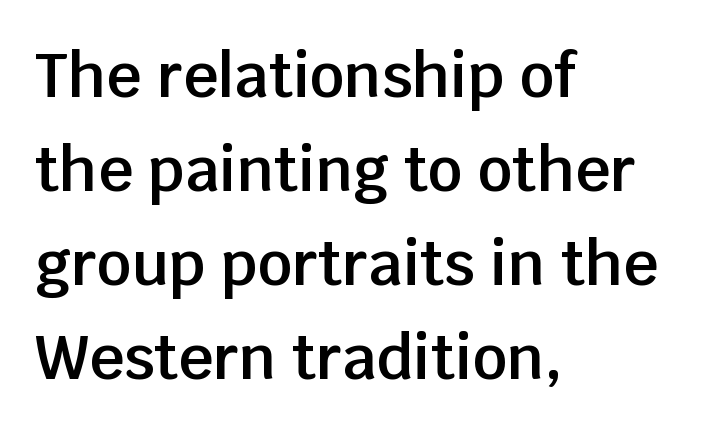
Q: Is the text bold? A: Semi-bold.
Q: Is the text italic (slanted)? A: No, it is upright.
Q: Is the typeface a serif or a sans-serif typeface? A: Sans-serif.
Q: Is the text underlined? A: No.
Q: How is the paragraph aligned? A: Left-aligned.
Q: Is the spacing between letters normal or unusually wide? A: Normal.
Q: Is the spacing between lines tight, normal or loose? A: Normal.
Q: Width (condensed, normal, or wide)? A: Normal.
Q: Stroke contrast? A: Low.
Q: x-height? A: Large.
Q: Monospaced? A: No.
